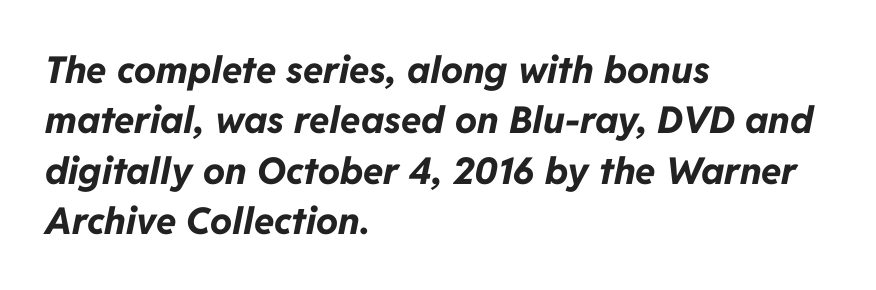
{"italic": "yes", "lean": "right", "slant_degrees": 11, "bold": "yes", "weight": "bold", "width": "normal", "stroke_contrast": "low", "x_height": "medium", "monospaced": "no", "underline": "no", "align": "left", "line_spacing": "normal", "line_spacing_ratio": 1.36, "letter_spacing": "normal", "letter_spacing_em": 0.0, "glyph_px": 37}
